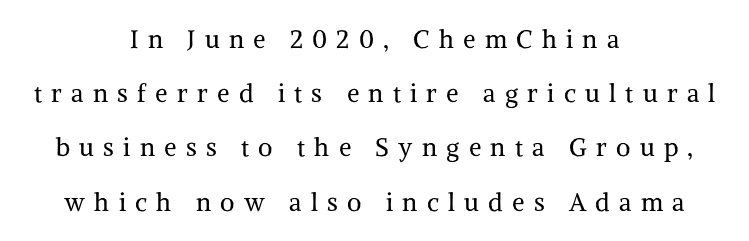
This rendering uses center alignment, leaving both contours irregular but symmetric. Airy leading. Type without underlining. The face used here is rendered with a markedly widened letterfit. Vertical stems look standard width or narrower in stroke. A roman cut, with each character standing at attention.
